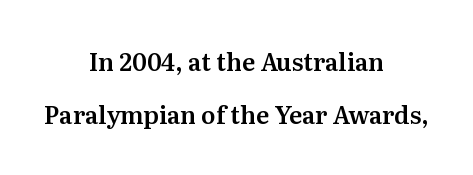
{"italic": "no", "underline": "no", "align": "center", "line_spacing": "loose", "line_spacing_ratio": 2.22, "letter_spacing": "normal", "letter_spacing_em": 0.0, "glyph_px": 24}
